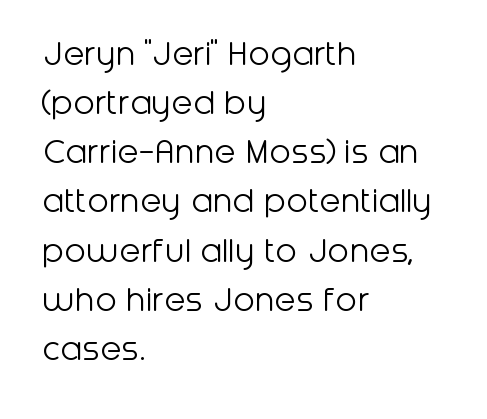
The image shows 39 px light sans-serif type, upright; set left-aligned, normal line spacing (1.26x), normal letter spacing, not underlined; low stroke contrast and a medium x-height.
